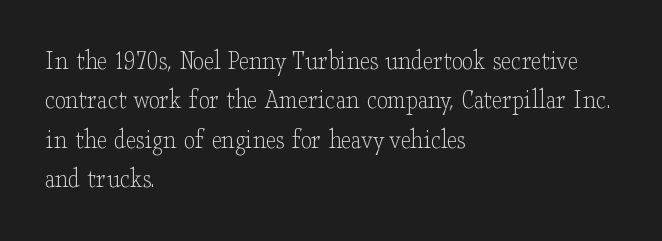
{"serif": "yes", "italic": "no", "bold": "no", "weight": "light", "width": "wide", "stroke_contrast": "low", "x_height": "small", "monospaced": "no", "underline": "no", "align": "left", "line_spacing": "normal", "line_spacing_ratio": 1.41, "letter_spacing": "normal", "letter_spacing_em": 0.0, "glyph_px": 28}
